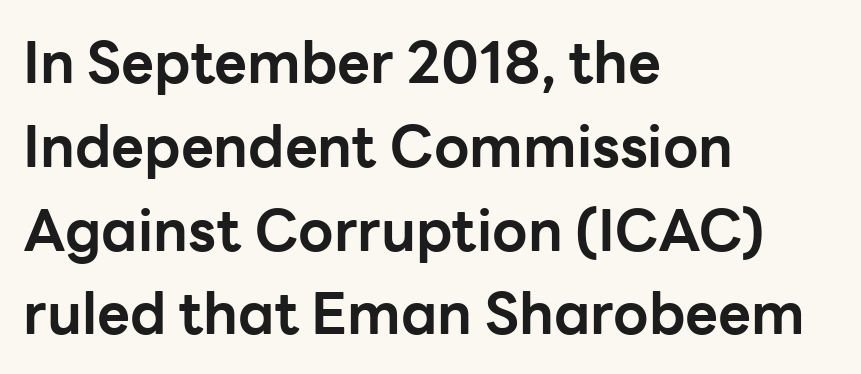
The characters look thick and weighty, a clear bold. The lines are quadded left. Nobody drew a line under any word here. The face used here is proportionally spaced, like ordinary book or web type. Tracking value appears to be zero — textbook default spacing. Unlike italic type, these characters show no tilt at all.
